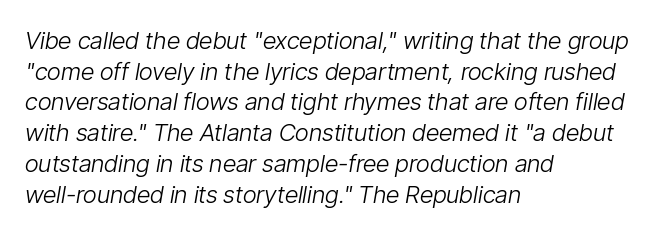
The rows are spaced the way most documents space them. An italicized treatment has been applied to the whole sample. The space directly below the letters is spotless. Summary of weight: not heavy and not bold. Words appear dense and cohesive because spacing is normal.
